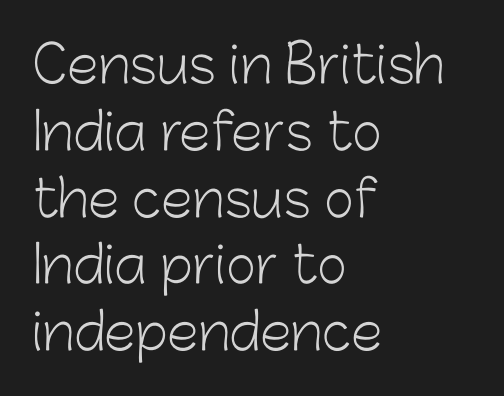
Q: Is the text bold? A: No.
Q: Is the text italic (slanted)? A: No, it is upright.
Q: Is the typeface a serif or a sans-serif typeface? A: Sans-serif.
Q: Is the text underlined? A: No.
Q: How is the paragraph aligned? A: Left-aligned.
Q: Is the spacing between letters normal or unusually wide? A: Normal.
Q: Is the spacing between lines tight, normal or loose? A: Normal.
Q: Width (condensed, normal, or wide)? A: Normal.
Q: Stroke contrast? A: Low.
Q: x-height? A: Medium.
Q: Monospaced? A: No.
